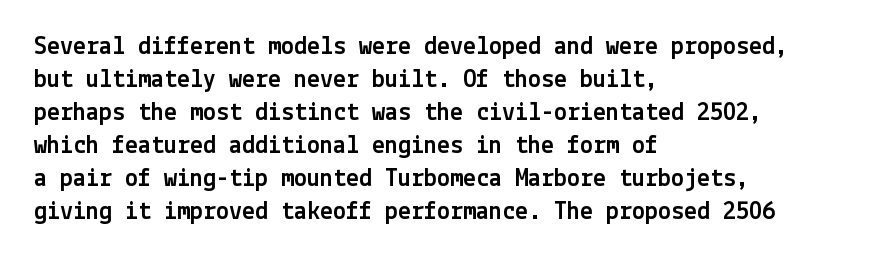
The image shows 26 px text type, upright; set left-aligned, normal line spacing (1.27x), normal letter spacing, not underlined.
